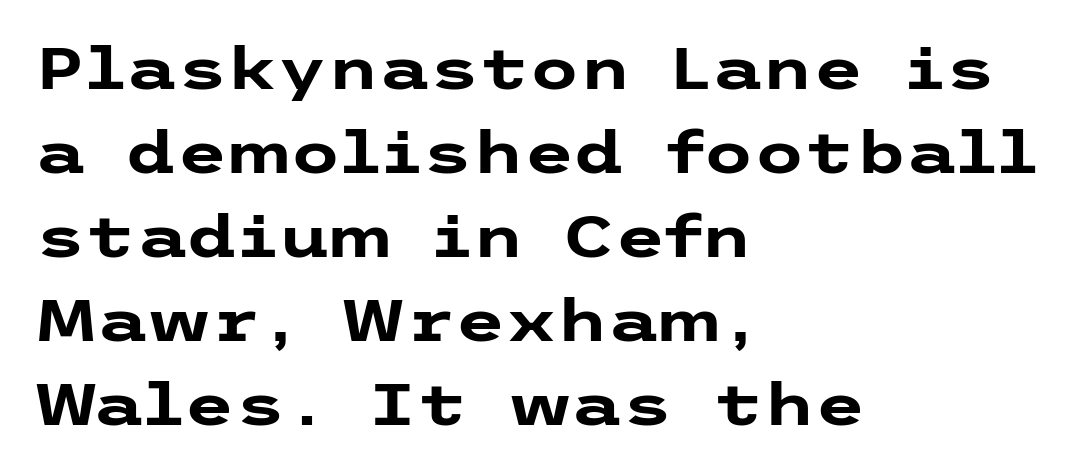
The image shows 58 px heavy, wide sans-serif type, upright; set left-aligned, normal line spacing (1.45x), normal letter spacing, not underlined; low stroke contrast and a medium x-height.
